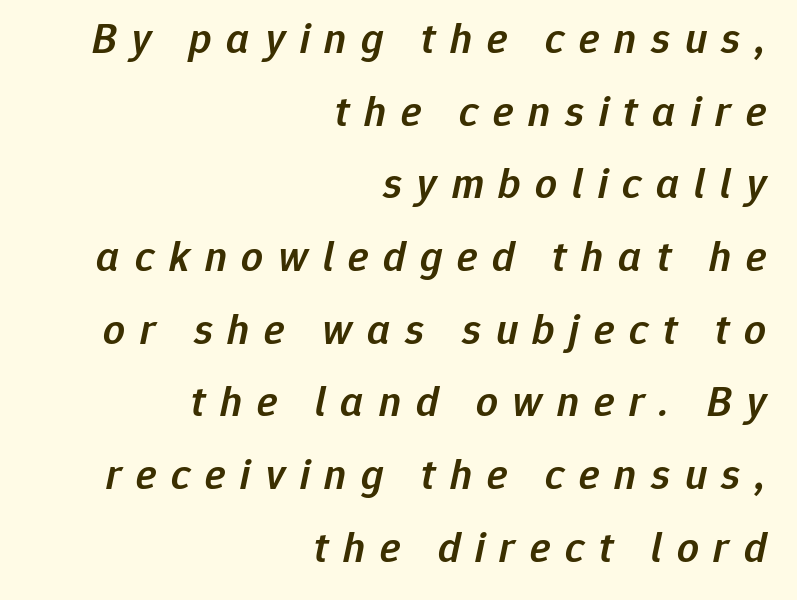
{"italic": "yes", "lean": "right", "slant_degrees": 12, "bold": "semi", "weight": "semibold", "width": "normal", "stroke_contrast": "low", "x_height": "medium", "monospaced": "no", "underline": "no", "align": "right", "line_spacing": "normal", "line_spacing_ratio": 1.69, "letter_spacing": "wide", "letter_spacing_em": 0.34, "glyph_px": 43}
